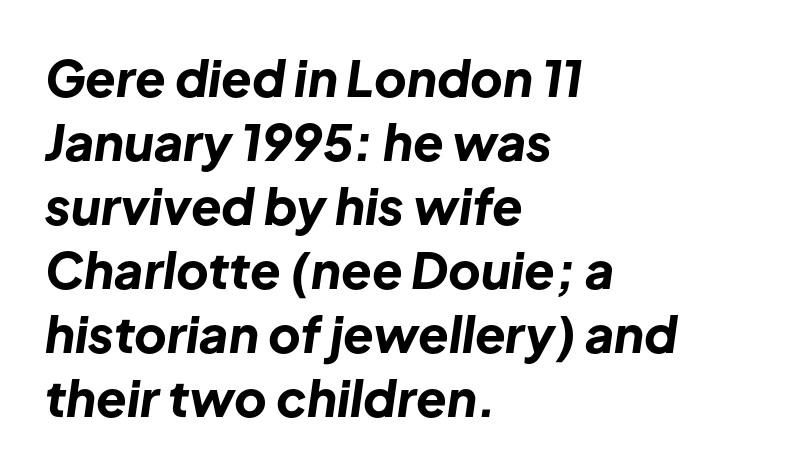
The image shows 50 px bold type, italic (leaning right); set left-aligned, normal line spacing (1.28x), normal letter spacing, not underlined; low stroke contrast and a medium x-height.
